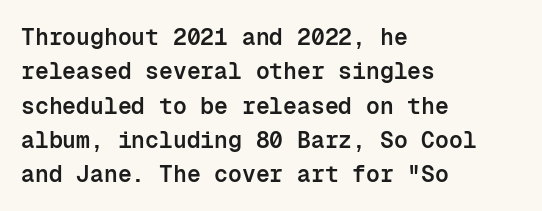
Q: Is the text bold? A: Semi-bold.
Q: Is the text italic (slanted)? A: No, it is upright.
Q: Is the text underlined? A: No.
Q: How is the paragraph aligned? A: Left-aligned.
Q: Is the spacing between letters normal or unusually wide? A: Normal.
Q: Is the spacing between lines tight, normal or loose? A: Normal.
